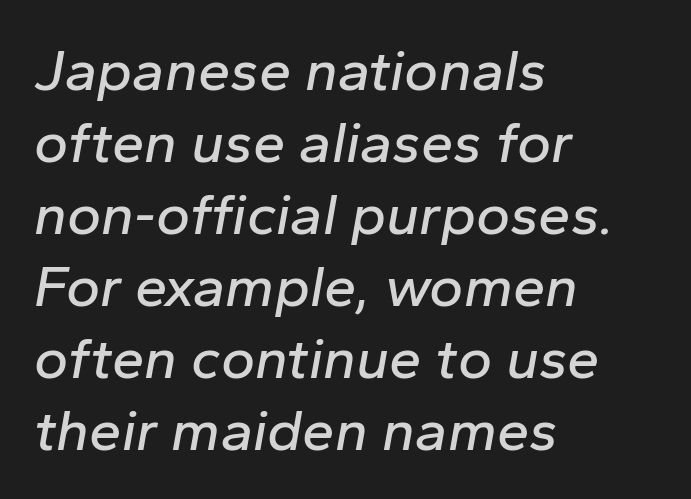
Unmarked baselines from the first word to the last. A typesetter would call this proportional, since set widths differ per character. Nobody touched the tracking dial on this one. This rendering uses left alignment, leaving the right contour irregular.
